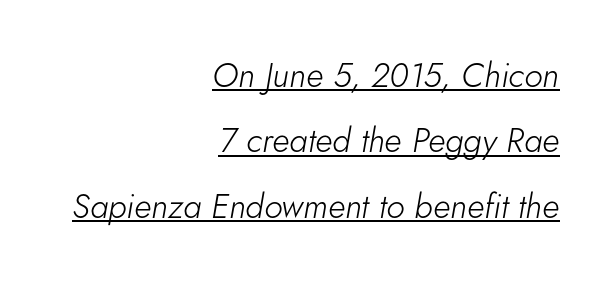
The image shows 34 px light type, italic (leaning right); set right-aligned, loose line spacing (1.92x), normal letter spacing, underlined; low stroke contrast and a small x-height.
